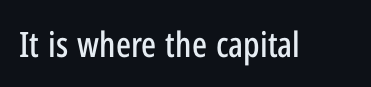
The image shows 35 px condensed sans-serif type, upright; set normal letter spacing, not underlined; low stroke contrast and a medium x-height.
